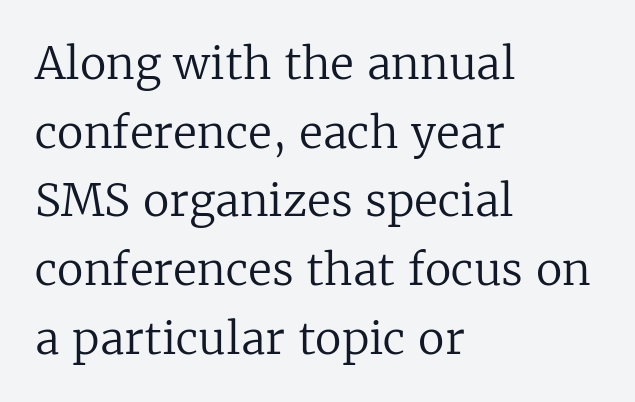
{"serif": "yes", "italic": "no", "bold": "no", "weight": "regular", "width": "normal", "stroke_contrast": "low", "x_height": "medium", "monospaced": "no", "underline": "no", "align": "left", "line_spacing": "normal", "line_spacing_ratio": 1.56, "letter_spacing": "normal", "letter_spacing_em": 0.0, "glyph_px": 44}
